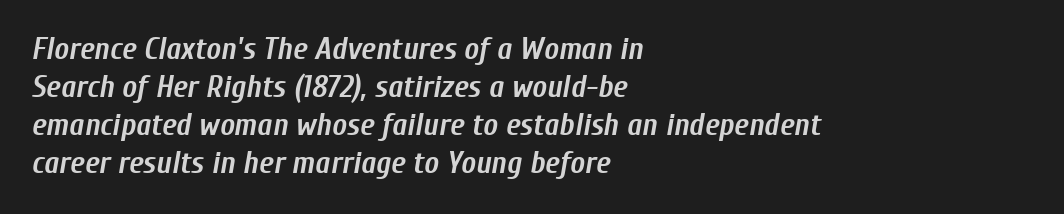
{"italic": "yes", "lean": "right", "slant_degrees": 10, "bold": "yes", "weight": "semibold", "width": "condensed", "stroke_contrast": "low", "x_height": "medium", "monospaced": "no", "underline": "no", "align": "left", "line_spacing_ratio": 1.23, "letter_spacing": "normal", "letter_spacing_em": 0.0, "glyph_px": 31}
